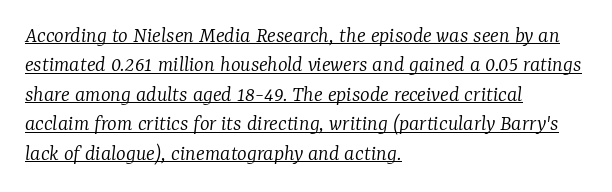
Q: Is the text bold? A: No.
Q: Is the text italic (slanted)? A: Yes, it leans right by about 7 degrees.
Q: Is the text underlined? A: Yes.
Q: How is the paragraph aligned? A: Left-aligned.
Q: Is the spacing between letters normal or unusually wide? A: Normal.
Q: Is the spacing between lines tight, normal or loose? A: Normal.
